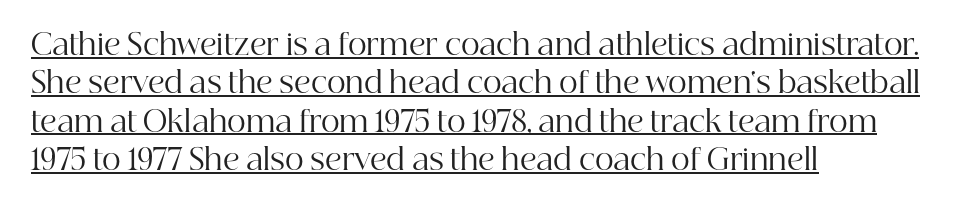
The image shows 29 px regular-weight serif type, upright; set left-aligned, normal line spacing (1.32x), normal letter spacing, underlined; high stroke contrast and a medium x-height.
